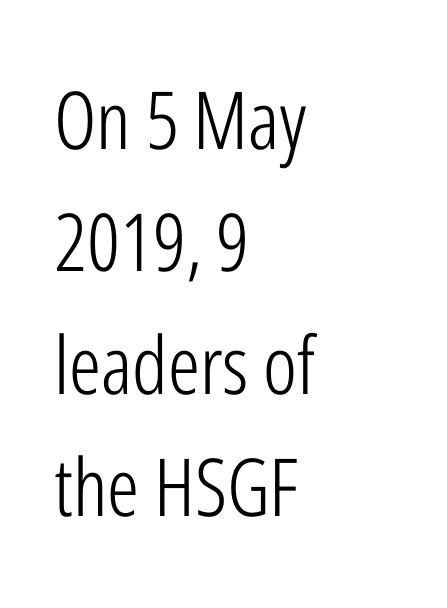
Notice how the stems are strictly vertical — no italics here. The typesetter chose a ragged-right arrangement here. The passage shown is not bold in any degree. Note the varied advance widths — an 'i' is clearly narrower than an 'm'.
